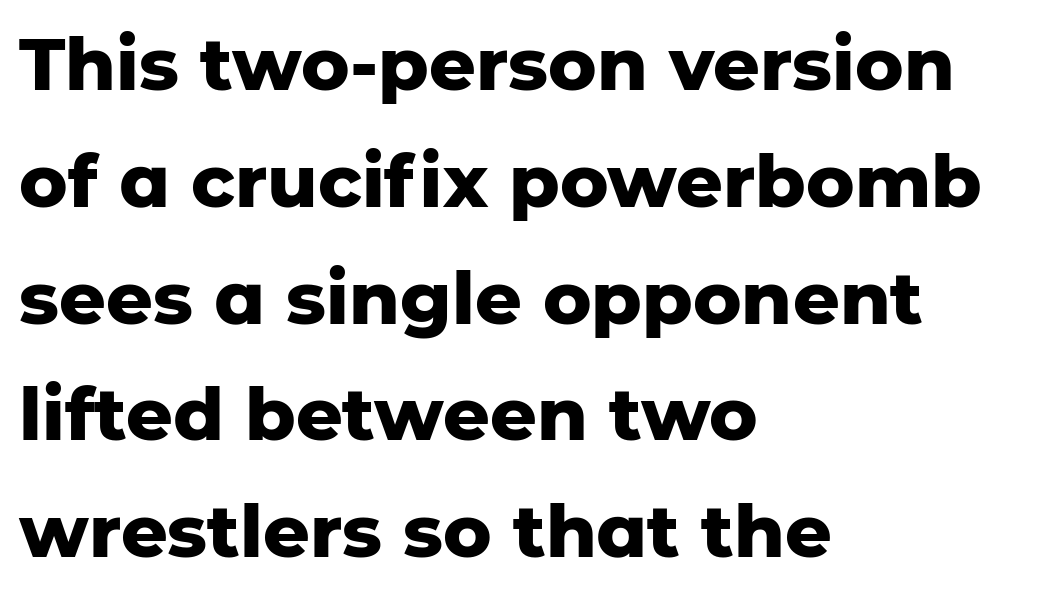
Q: Is the text bold? A: Yes.
Q: Is the text italic (slanted)? A: No, it is upright.
Q: Is the typeface a serif or a sans-serif typeface? A: Sans-serif.
Q: Is the text underlined? A: No.
Q: How is the paragraph aligned? A: Left-aligned.
Q: Is the spacing between letters normal or unusually wide? A: Normal.
Q: Is the spacing between lines tight, normal or loose? A: Normal.
Q: Width (condensed, normal, or wide)? A: Normal.
Q: Stroke contrast? A: Low.
Q: x-height? A: Medium.
Q: Monospaced? A: No.
